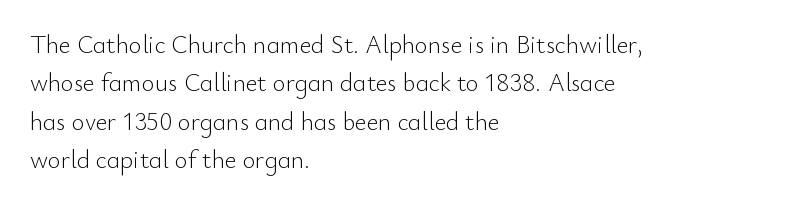
The image shows 25 px text type, upright; set left-aligned, normal line spacing (1.54x), normal letter spacing, not underlined.
